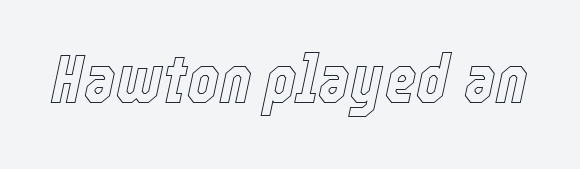
Honestly, there is no underline to notice here at all. The rendering uses natural spacing where letterforms have individual widths. Does the lettering tilt? It does — this is italic. Words appear dense and cohesive because spacing is normal.
